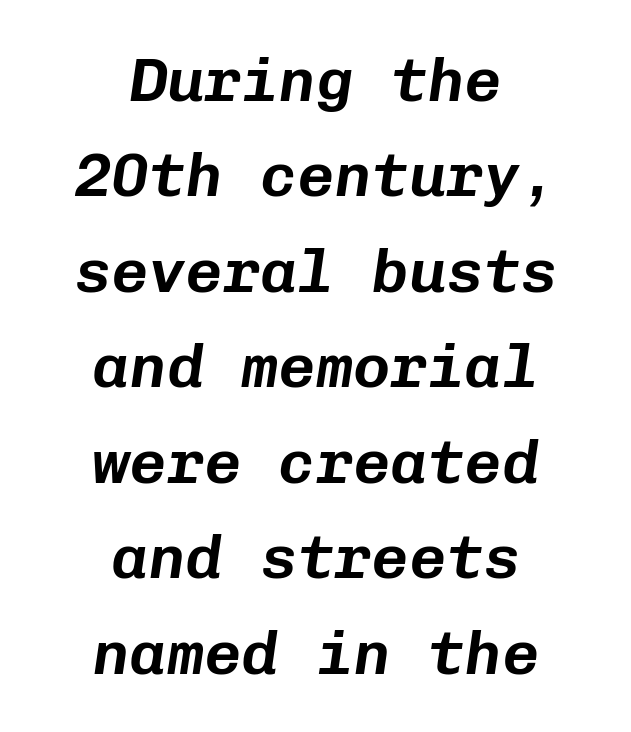
You can tell it's italic because the verticals aren't actually vertical. The rendering uses typewriter-style spacing with identical character cells. Each word holds together tightly as a unit, with standard inter-letter gaps. Whoever set this chose a conventional vertical rhythm.
